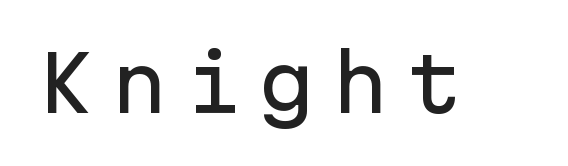
Underlining? Definitely not there. How are the letters spaced? Widely, with obvious added tracking. Posture: vertical. The glyphs in this specimen are sans serif. These lines are rendered in a fixed-pitch font.
